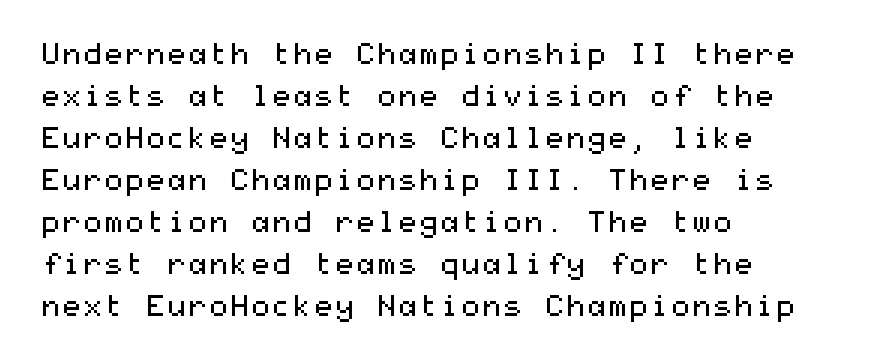
{"serif": "no", "italic": "no", "bold": "no", "weight": "regular", "width": "wide", "stroke_contrast": "medium", "x_height": "medium", "underline": "no", "align": "left", "line_spacing": "normal", "line_spacing_ratio": 1.4, "letter_spacing": "normal", "letter_spacing_em": 0.0, "glyph_px": 30}
